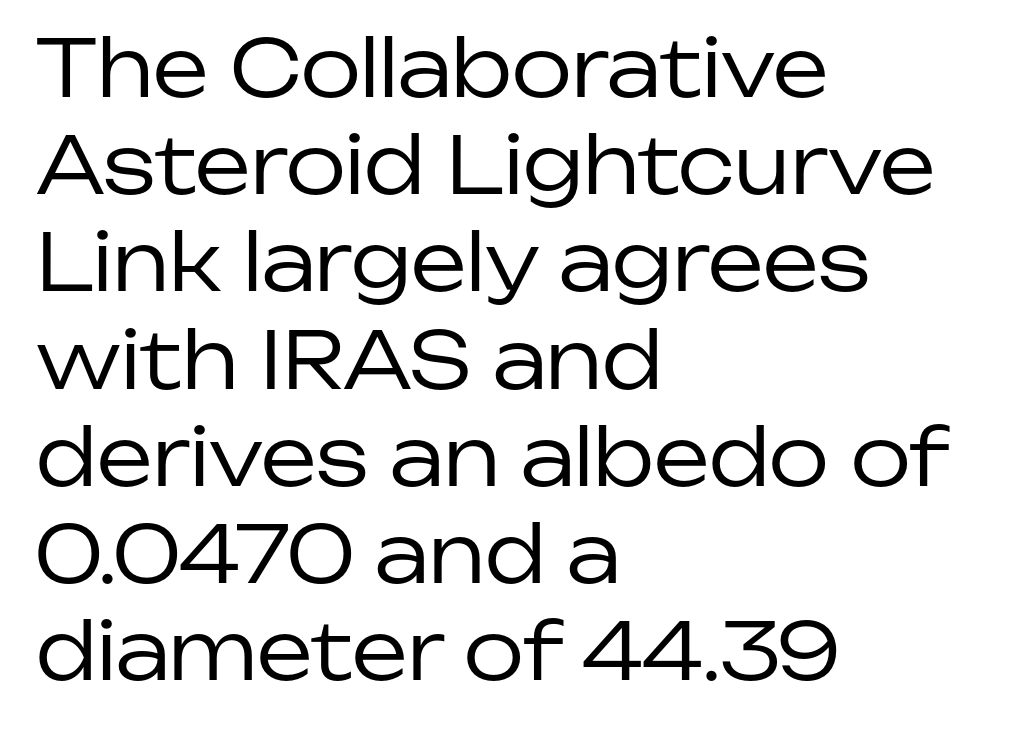
{"serif": "no", "italic": "no", "bold": "no", "weight": "regular", "width": "normal", "stroke_contrast": "low", "x_height": "medium", "monospaced": "no", "underline": "no", "align": "left", "line_spacing_ratio": 1.23, "letter_spacing": "normal", "letter_spacing_em": 0.0, "glyph_px": 79}
